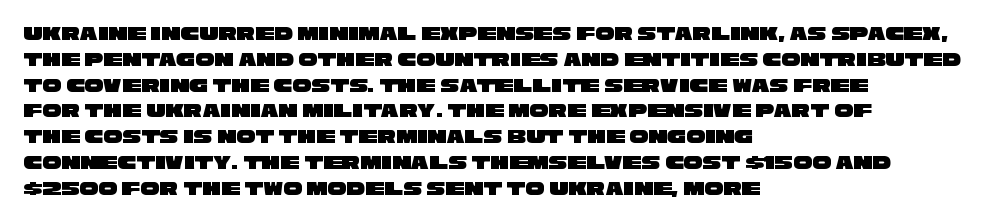
The image shows 21 px text type; set left-aligned, line spacing 1.23x, normal letter spacing, not underlined.
